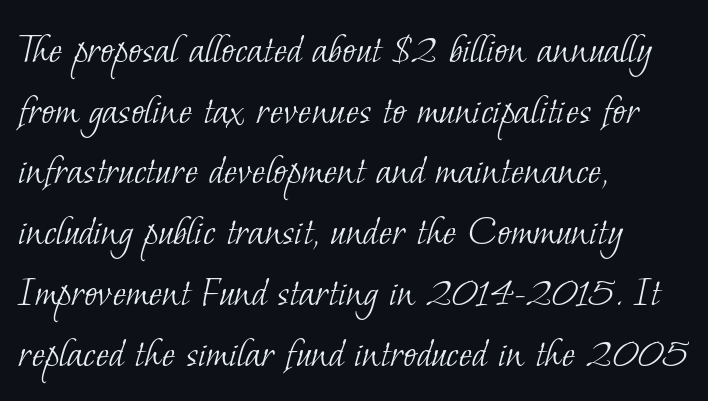
Are there feet on the stems? There are — it's a serif. The passage shown is typed in a proportional face where columns would drift. The letters sit at their default tracking, neither squeezed nor spread. Layout note: lines flush left. Descender tails drop into unmarked territory. No letter is thick-stroked: the sample isn't bold.
